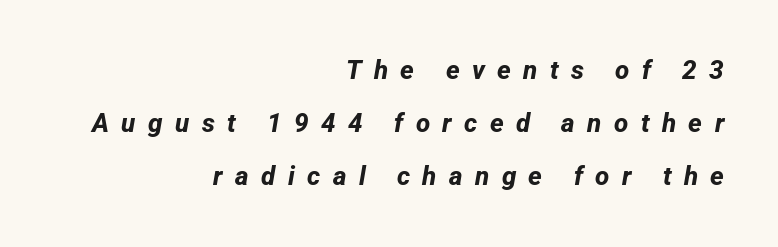
{"bold": "yes", "underline": "no", "align": "right", "line_spacing": "loose", "line_spacing_ratio": 2.04, "letter_spacing": "wide", "letter_spacing_em": 0.48, "glyph_px": 26}
